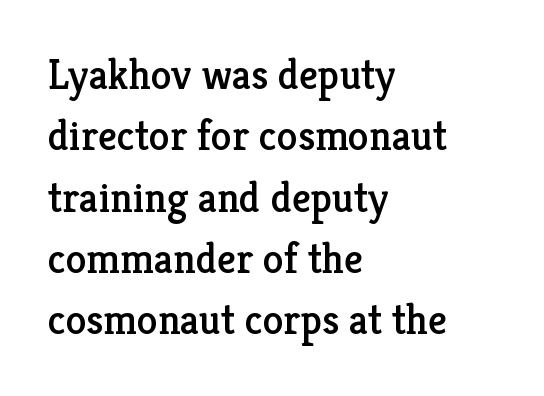
Q: Is the text italic (slanted)? A: No, it is upright.
Q: Is the typeface a serif or a sans-serif typeface? A: Serif.
Q: Is the text underlined? A: No.
Q: How is the paragraph aligned? A: Left-aligned.
Q: Is the spacing between letters normal or unusually wide? A: Normal.
Q: Is the spacing between lines tight, normal or loose? A: Normal.
Q: Width (condensed, normal, or wide)? A: Normal.
Q: Stroke contrast? A: Low.
Q: x-height? A: Medium.
Q: Monospaced? A: No.
